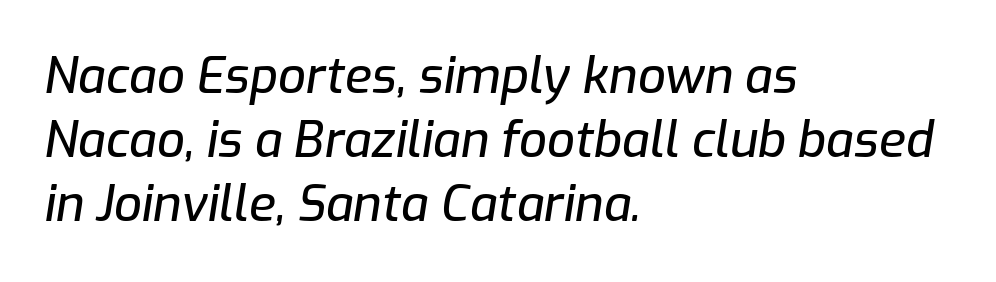
The line-height multiplier appears to be the usual default. A bare baseline throughout the passage. Where is the straight margin? On the left. Varying glyph widths throughout — classic text-font behaviour.
